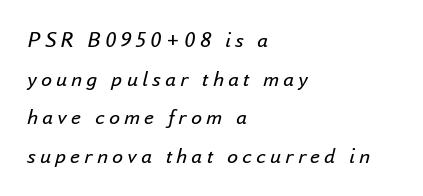
{"italic": "yes", "lean": "right", "slant_degrees": 16, "bold": "no", "underline": "no", "align": "left", "line_spacing_ratio": 1.76, "glyph_px": 22}
